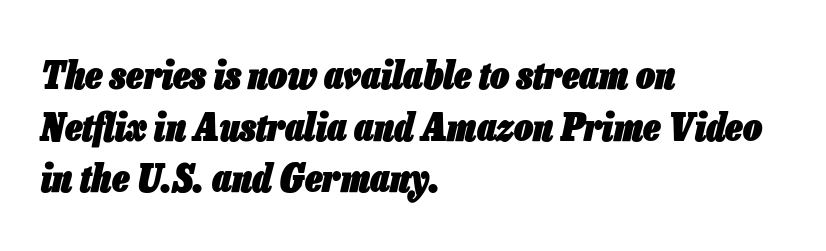
{"italic": "yes", "lean": "right", "slant_degrees": 13, "bold": "yes", "weight": "heavy", "width": "condensed", "stroke_contrast": "low", "x_height": "medium", "monospaced": "no", "underline": "no", "align": "left", "line_spacing": "normal", "line_spacing_ratio": 1.36, "letter_spacing": "normal", "letter_spacing_em": 0.0, "glyph_px": 38}
